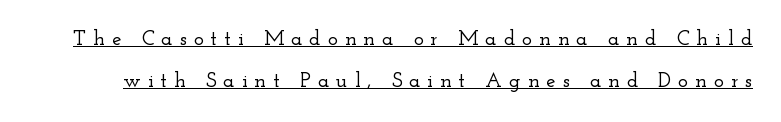
{"italic": "no", "underline": "yes", "line_spacing": "loose", "line_spacing_ratio": 1.98, "letter_spacing": "wide", "letter_spacing_em": 0.33, "glyph_px": 21}
